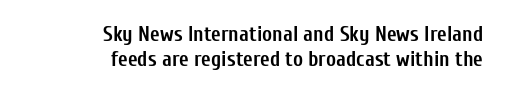
Plenty of ink on the page — the face is bold. The passage shown has conventional tracking throughout. This is roman type, the default non-slanted kind. The text block is weighted toward the right margin, trailing off unevenly leftward. The string is rendered with underlining switched off.
